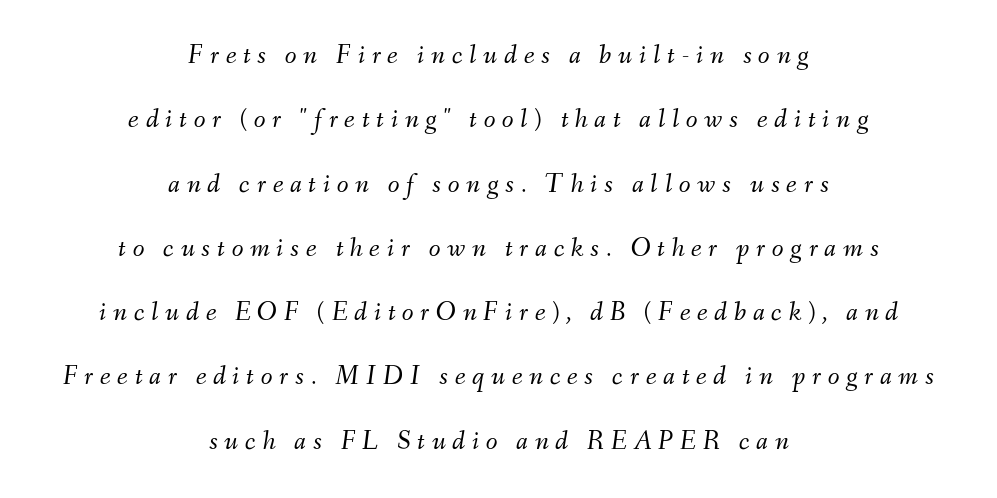
Line starts and ends both wander, symmetrically. A typesetter would mark this as italic. Line spacing here is loose. Each stroke keeps to a modest, everyday thickness or less.
